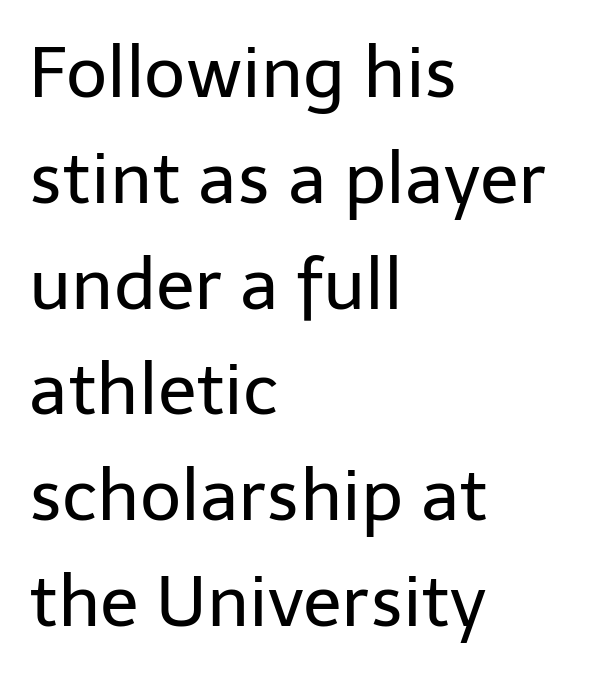
Q: Is the text bold? A: No.
Q: Is the text italic (slanted)? A: No, it is upright.
Q: Is the typeface a serif or a sans-serif typeface? A: Sans-serif.
Q: Is the text underlined? A: No.
Q: How is the paragraph aligned? A: Left-aligned.
Q: Is the spacing between letters normal or unusually wide? A: Normal.
Q: Is the spacing between lines tight, normal or loose? A: Normal.
Q: Width (condensed, normal, or wide)? A: Normal.
Q: Stroke contrast? A: Low.
Q: x-height? A: Medium.
Q: Monospaced? A: No.
